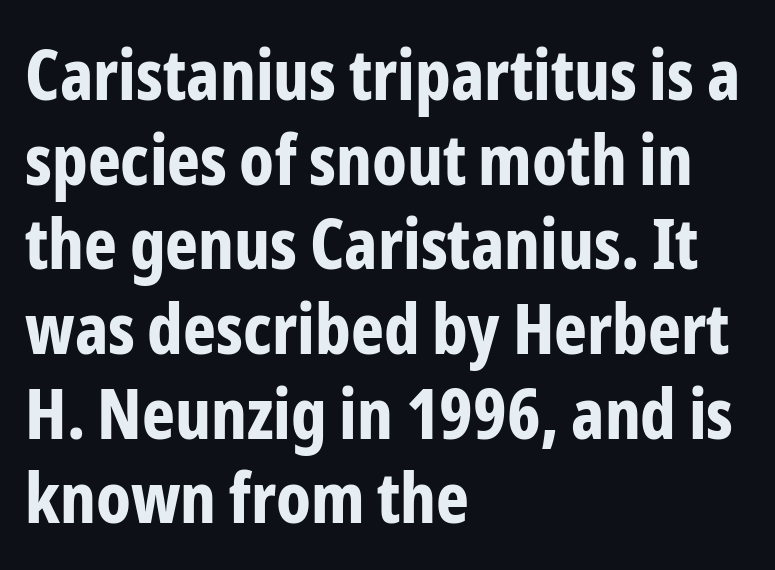
{"serif": "no", "italic": "no", "bold": "yes", "weight": "bold", "width": "condensed", "stroke_contrast": "low", "x_height": "medium", "monospaced": "no", "underline": "no", "align": "left", "line_spacing_ratio": 1.21, "letter_spacing": "normal", "letter_spacing_em": 0.0, "glyph_px": 70}
